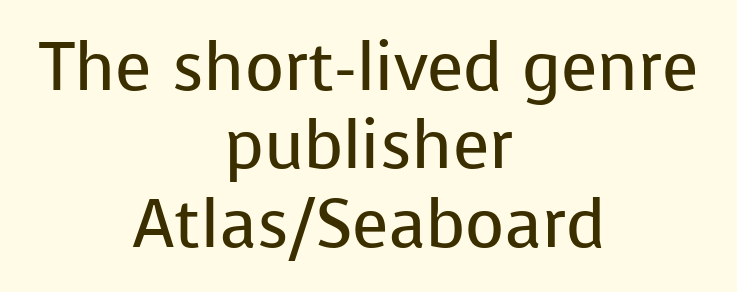
{"serif": "no", "italic": "no", "bold": "no", "weight": "regular", "width": "normal", "stroke_contrast": "low", "x_height": "medium", "monospaced": "no", "underline": "no", "align": "center", "line_spacing_ratio": 1.17, "letter_spacing": "normal", "letter_spacing_em": 0.0, "glyph_px": 67}
